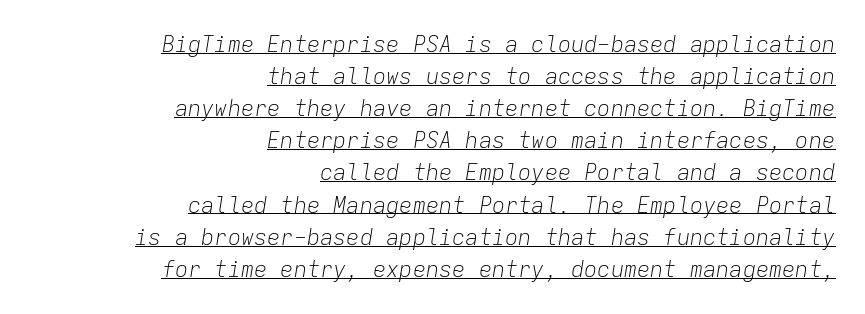
{"italic": "yes", "lean": "right", "slant_degrees": 9, "bold": "no", "underline": "yes", "align": "right", "line_spacing": "normal", "line_spacing_ratio": 1.46, "letter_spacing": "normal", "letter_spacing_em": 0.0, "glyph_px": 22}
